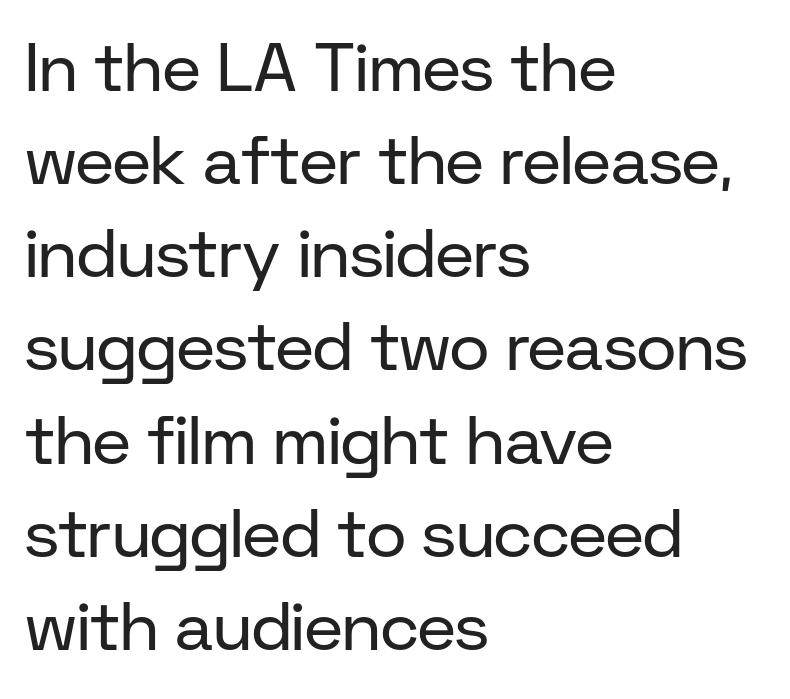
The image shows 68 px regular-weight sans-serif type, upright; set left-aligned, normal line spacing (1.37x), normal letter spacing, not underlined; low stroke contrast and a medium x-height.
